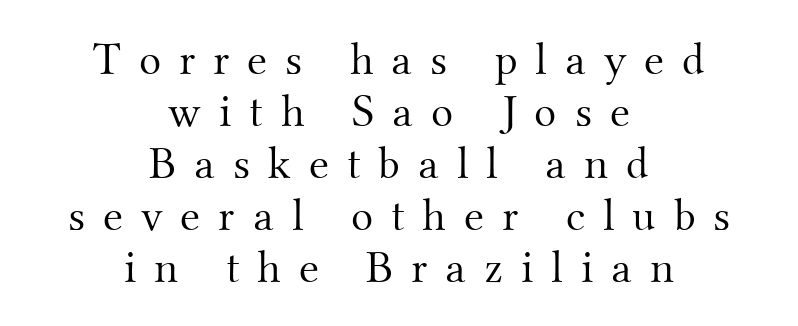
{"serif": "yes", "italic": "no", "bold": "no", "weight": "light", "width": "normal", "stroke_contrast": "medium", "x_height": "small", "monospaced": "no", "underline": "no", "align": "center", "line_spacing": "tight", "line_spacing_ratio": 1.13, "letter_spacing": "wide", "letter_spacing_em": 0.39, "glyph_px": 46}
